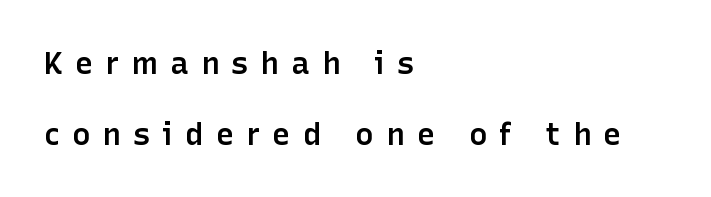
Quick note: not italic, upright. Stroke terminals: plain, sans-serif. Slightly chunky letters — semibold, I'd say, not full bold. Does the copy run flush right? No — it runs flush left.
